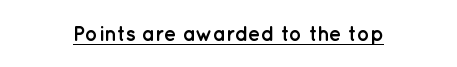
The font is running at its bold setting. This sample uses an upright cut, with every glyph sitting square on the baseline. Neither beginnings nor endings align; midpoints do. Compared with typical body copy, the letter spacing here is the same. Compared with undecorated copy, this sample adds a rule below the words.
